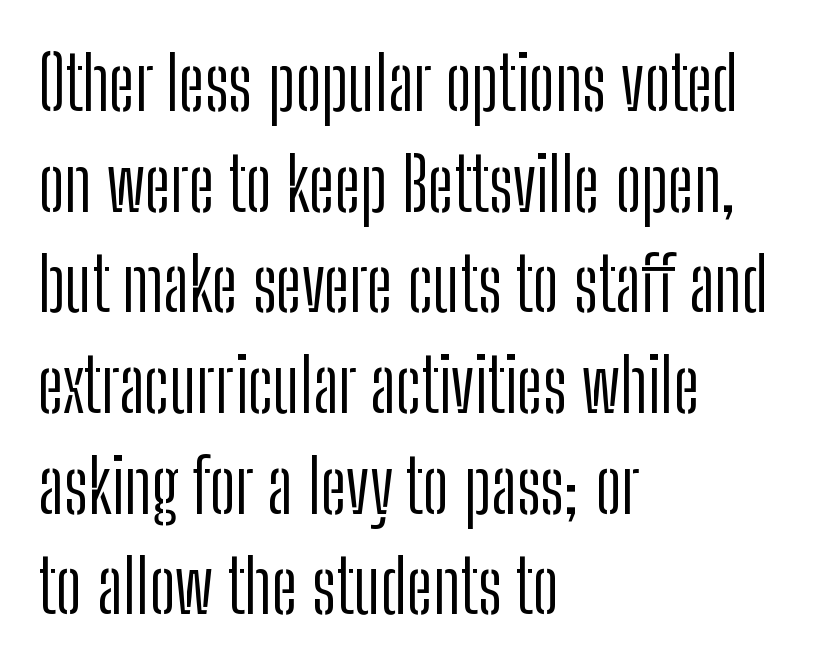
Q: Is the text bold? A: No.
Q: Is the text italic (slanted)? A: No, it is upright.
Q: Is the typeface a serif or a sans-serif typeface? A: Sans-serif.
Q: Is the text underlined? A: No.
Q: How is the paragraph aligned? A: Left-aligned.
Q: Is the spacing between letters normal or unusually wide? A: Normal.
Q: Is the spacing between lines tight, normal or loose? A: Normal.
Q: Width (condensed, normal, or wide)? A: Condensed.
Q: Stroke contrast? A: Low.
Q: x-height? A: Medium.
Q: Monospaced? A: No.
